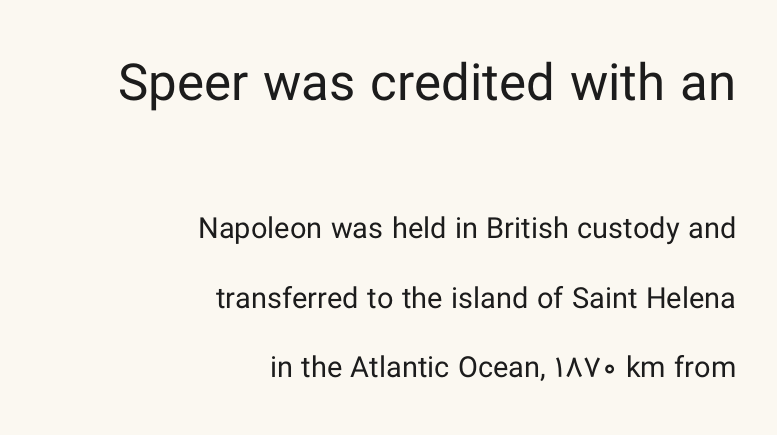
The image shows 51 px regular-weight sans-serif type, upright; set right-aligned, loose line spacing (2.4x), normal letter spacing, not underlined; the first (top) block is 1.76x larger; low stroke contrast and a medium x-height.
